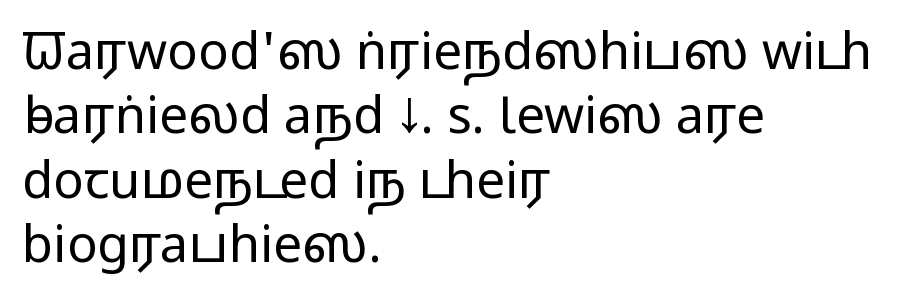
Q: Is the text bold? A: No.
Q: Is the text italic (slanted)? A: No, it is upright.
Q: Is the typeface a serif or a sans-serif typeface? A: Sans-serif.
Q: Is the text underlined? A: No.
Q: How is the paragraph aligned? A: Left-aligned.
Q: Is the spacing between letters normal or unusually wide? A: Normal.
Q: Is the spacing between lines tight, normal or loose? A: Normal.
Q: Width (condensed, normal, or wide)? A: Wide.
Q: Stroke contrast? A: Low.
Q: x-height? A: Medium.
Q: Monospaced? A: No.
